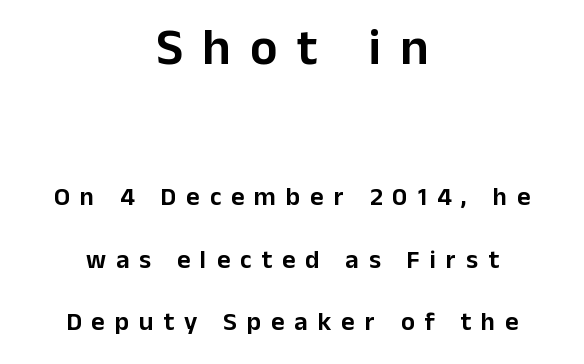
Q: Is the text italic (slanted)? A: No, it is upright.
Q: Is the typeface a serif or a sans-serif typeface? A: Sans-serif.
Q: Is the text underlined? A: No.
Q: How is the paragraph aligned? A: Centered.
Q: Is the spacing between letters normal or unusually wide? A: Unusually wide.
Q: Is the spacing between lines tight, normal or loose? A: Loose.
Q: Which block of text is set in a larger size, the first (top) or the second (bottom)? A: The first (top) one.
Q: Width (condensed, normal, or wide)? A: Normal.
Q: Stroke contrast? A: Low.
Q: x-height? A: Medium.
Q: Monospaced? A: No.
